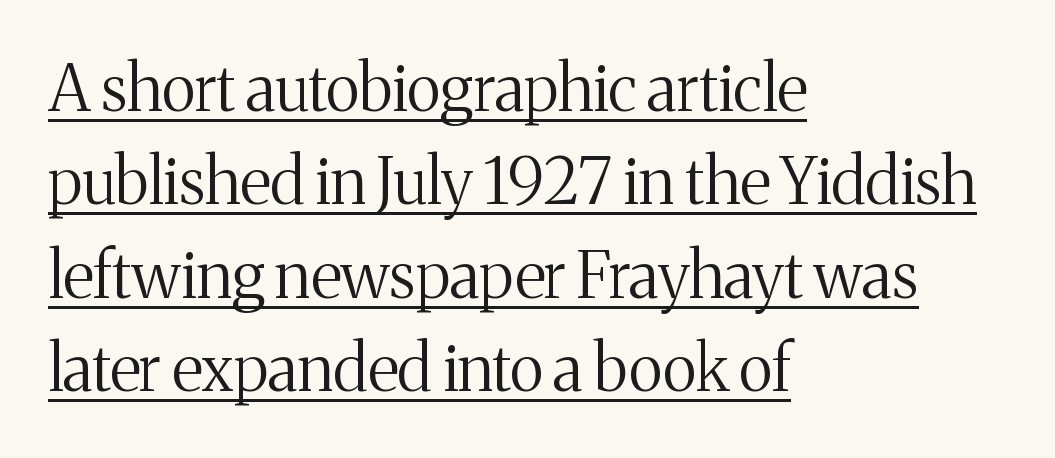
This sample uses a serif face. If you measured baseline to baseline, you'd find a middling distance. There is no visible air inserted between adjacent glyphs. Honestly, the underline is the first thing you notice here. Is the block centered? No — it sits flush against the left margin. Heaviness? Minimal to ordinary, like unemphasized prose.
